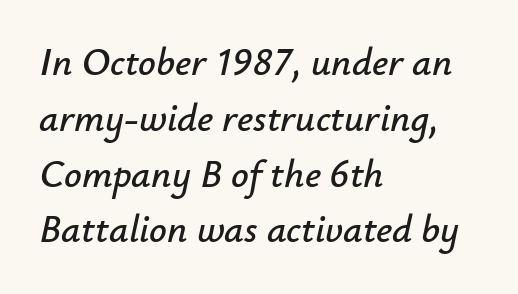
The letters sit at their default tracking, neither squeezed nor spread. In terms of leading, this rendering sits right in the middle. The passage shown is typed in a proportional face where columns would drift. There's an unmistakable incline to the writing here.
